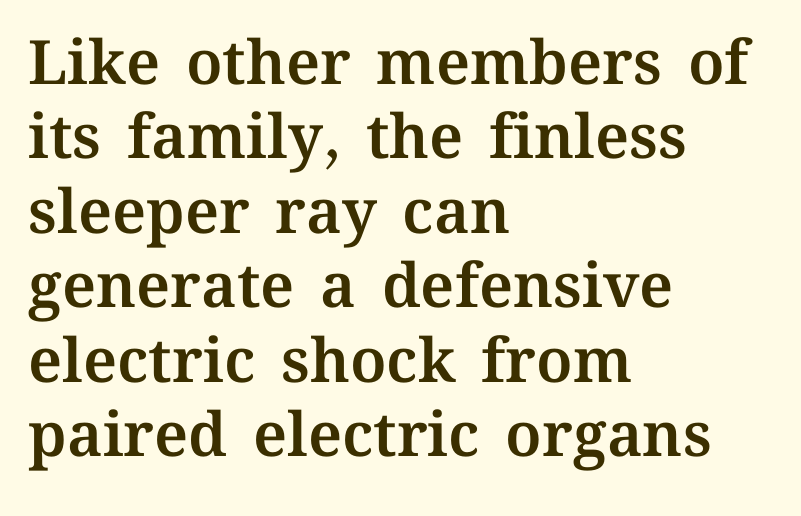
{"italic": "no", "width": "normal", "stroke_contrast": "medium", "x_height": "medium", "monospaced": "no", "underline": "no", "align": "left", "line_spacing_ratio": 1.22, "letter_spacing": "normal", "letter_spacing_em": 0.0, "glyph_px": 61}
